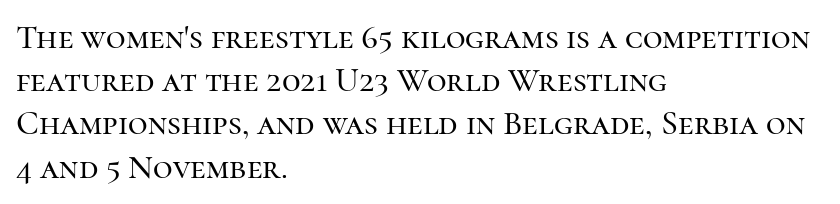
The image shows 34 px serif type, upright; set left-aligned, normal line spacing (1.27x), normal letter spacing, not underlined; high stroke contrast and a medium x-height.
